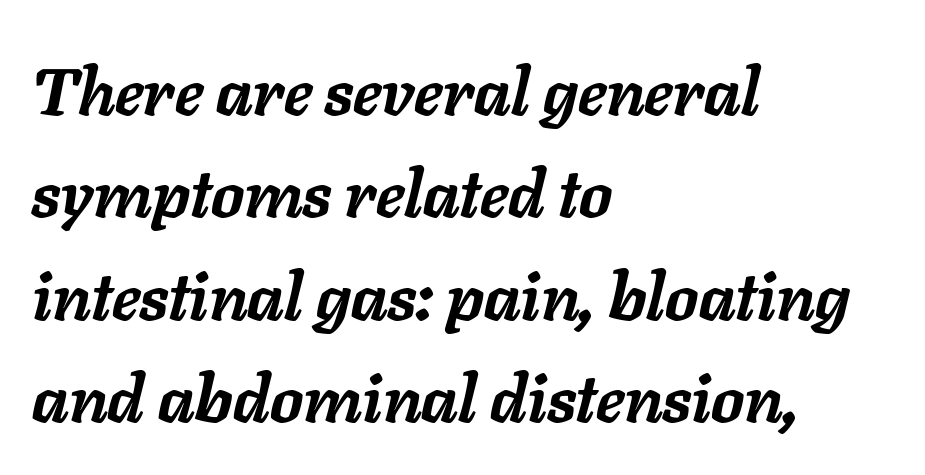
Q: Is the text bold? A: Yes.
Q: Is the text italic (slanted)? A: Yes, it leans right by about 11 degrees.
Q: Is the text underlined? A: No.
Q: How is the paragraph aligned? A: Left-aligned.
Q: Is the spacing between letters normal or unusually wide? A: Normal.
Q: Is the spacing between lines tight, normal or loose? A: Normal.
Q: Width (condensed, normal, or wide)? A: Normal.
Q: Stroke contrast? A: Low.
Q: x-height? A: Medium.
Q: Monospaced? A: No.
